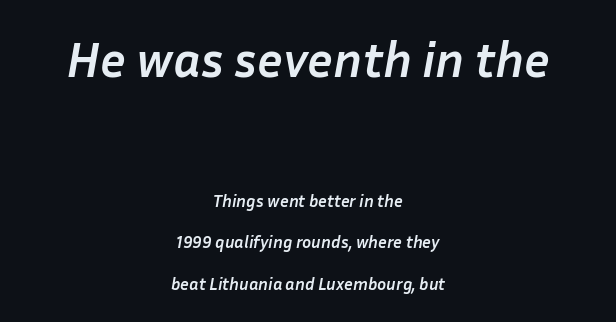
The image shows 50 px semibold type, italic (leaning right); set centered, loose line spacing (2.44x), normal letter spacing, not underlined; the first (top) block is 2.94x larger; low stroke contrast and a medium x-height.
